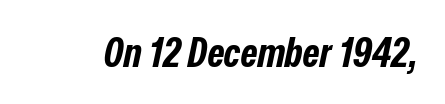
The image shows 41 px bold, condensed type, italic (leaning right); set normal letter spacing, not underlined; low stroke contrast and a medium x-height.
